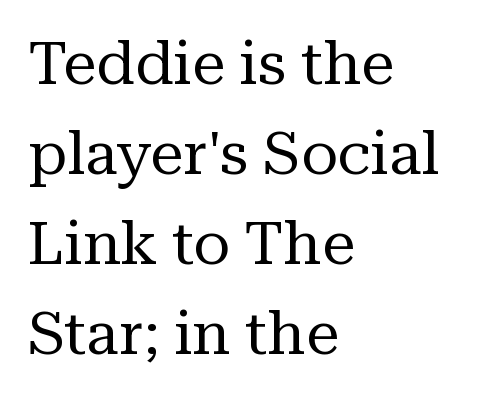
The image shows 60 px regular-weight serif type, upright; set left-aligned, normal line spacing (1.5x), normal letter spacing, not underlined; medium stroke contrast and a medium x-height.
